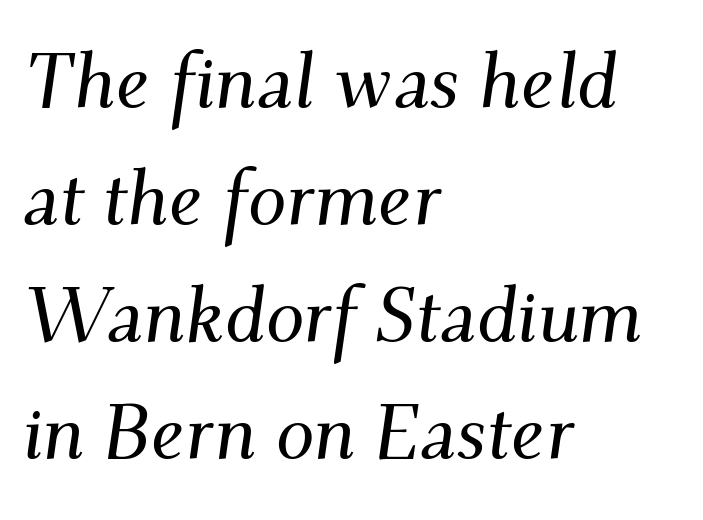
The image shows 77 px serif type, italic (leaning right); set left-aligned, normal line spacing (1.52x), normal letter spacing, not underlined; medium stroke contrast and a small x-height.
